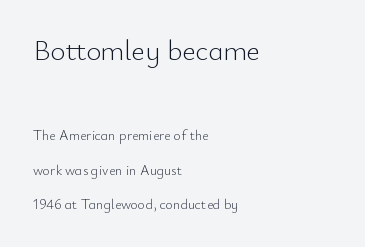
Students, observe: this is what heavily led, spacious text looks like. The weight tops out at a normal text grade. The face used here is proportionally spaced, like ordinary book or web type. Beneath every word, the page is bare.
